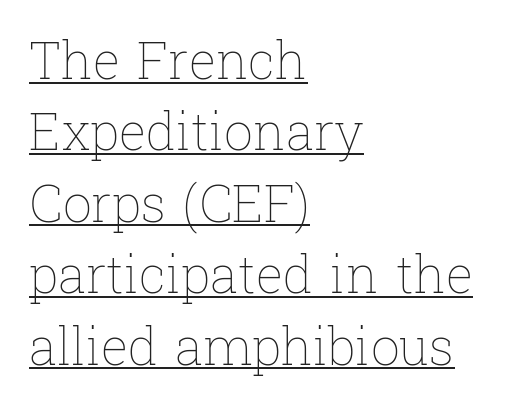
The image shows 51 px thin type, upright; set left-aligned, normal line spacing (1.4x), normal letter spacing, underlined; low stroke contrast and a medium x-height.
